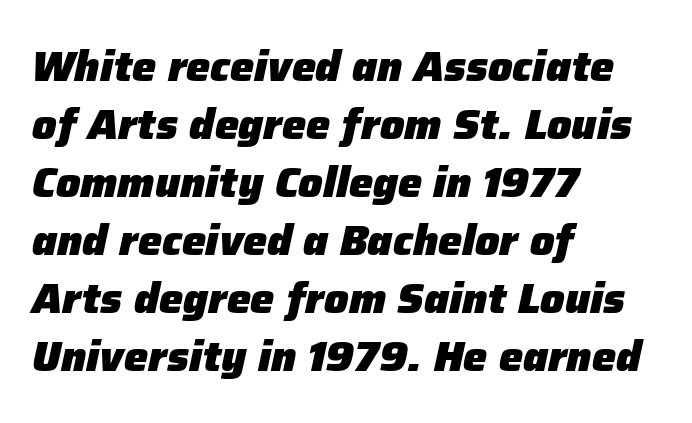
The paragraph shown leans on its left margin. Successive baselines arrive at the customary interval. The text carries the slant typical of an italic or oblique font. The passage shown is typed in a proportional face where columns would drift.
